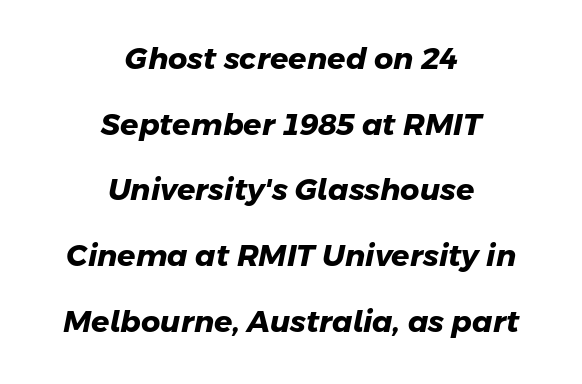
Q: Is the text bold? A: Yes.
Q: Is the typeface a serif or a sans-serif typeface? A: Sans-serif.
Q: Is the text underlined? A: No.
Q: How is the paragraph aligned? A: Centered.
Q: Is the spacing between letters normal or unusually wide? A: Normal.
Q: Is the spacing between lines tight, normal or loose? A: Loose.
Q: Width (condensed, normal, or wide)? A: Normal.
Q: Stroke contrast? A: Low.
Q: x-height? A: Medium.
Q: Monospaced? A: No.
